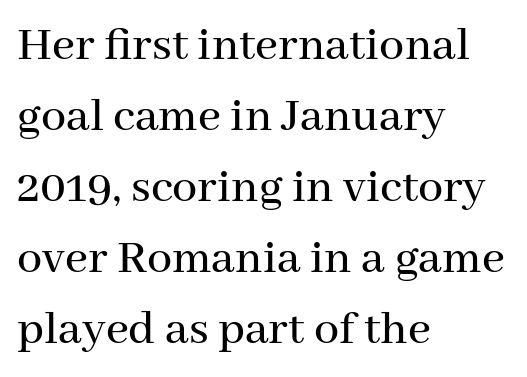
Leading: standard. Clear beneath every line of the passage. Look at the bottom of the vertical strokes: they flare into serifs here. What stands out about the letter spacing? Nothing — it is the standard amount.
